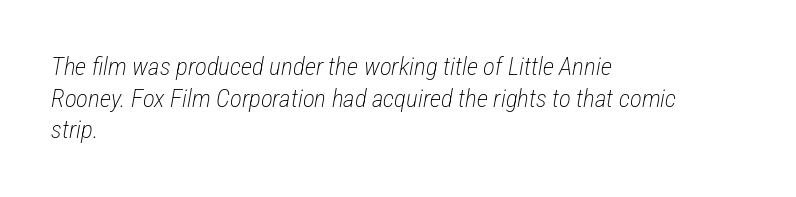
{"italic": "yes", "lean": "right", "slant_degrees": 12, "bold": "no", "underline": "no", "align": "left", "line_spacing": "normal", "line_spacing_ratio": 1.27, "letter_spacing": "normal", "letter_spacing_em": 0.0, "glyph_px": 25}
